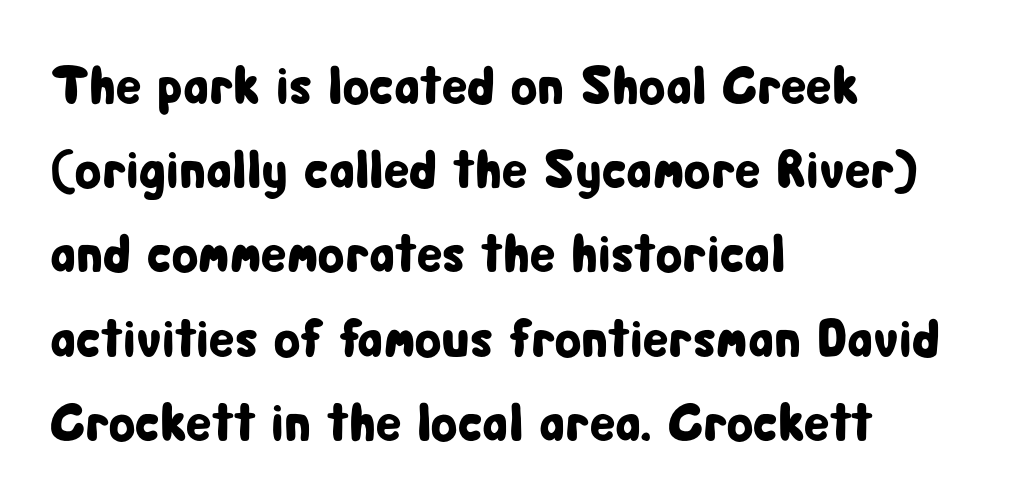
The gap between lines stays unmarked. You could not count columns in this text — the font is proportionally spaced. Between one letter and the next there's only the usual sliver of space. Letterform terminals end flat and unadorned throughout the passage.
